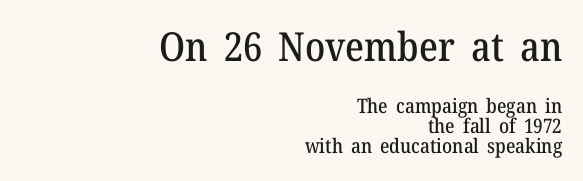
The image shows 40 px serif type, upright; set right-aligned, tight line spacing (1.0x), normal letter spacing, not underlined; the first (top) block is 2.0x larger; medium stroke contrast and a medium x-height.
